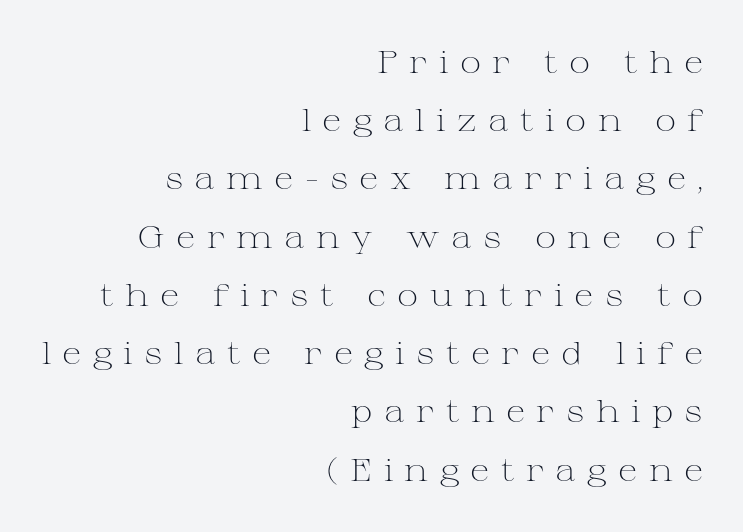
The designer went with a serif here, giving each stem small feet. Varying glyph widths throughout — classic text-font behaviour. Loose tracking; the words dissolve into strings of separated letters. Descender tails drop into unmarked territory. Ordinary non-slanted type is in use.
